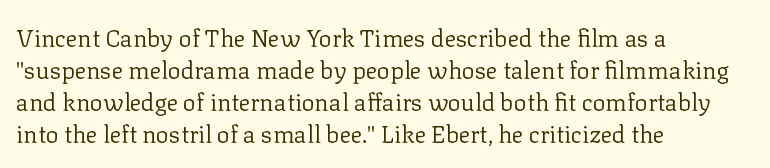
Q: Is the text bold? A: No.
Q: Is the text italic (slanted)? A: No, it is upright.
Q: Is the text underlined? A: No.
Q: How is the paragraph aligned? A: Left-aligned.
Q: Is the spacing between letters normal or unusually wide? A: Normal.
Q: Is the spacing between lines tight, normal or loose? A: Normal.
